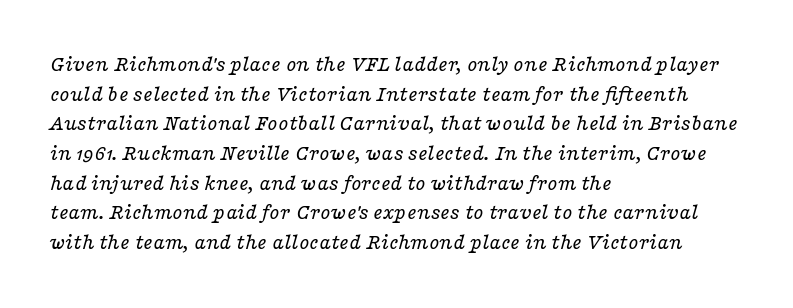
This sample uses plain, unmodified letter spacing. Notice how descenders clear the ascenders below comfortably — that's standard leading. Plain, unruled lines of type. These glyphs show unthickened strokes, regular width or finer. Notice how the stems are inclined rather than vertical — that's the hallmark of italics. This rendering uses left alignment, leaving the right contour irregular.
